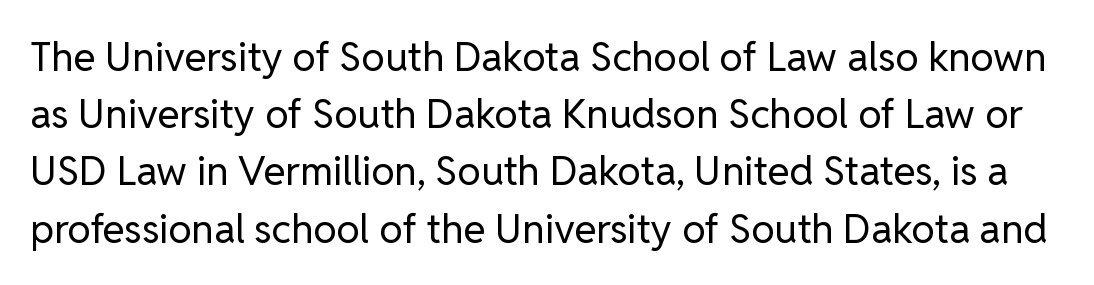
The image shows 40 px regular-weight sans-serif type, upright; set normal line spacing (1.43x), normal letter spacing, not underlined; low stroke contrast and a medium x-height.
